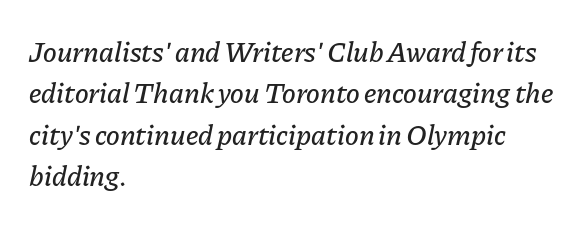
The compositor pushed each line to the left boundary. Glyph-to-glyph distance matches everyday printed text. The glyphs look as if they've been sheared to an angle. A bare baseline throughout the passage.
